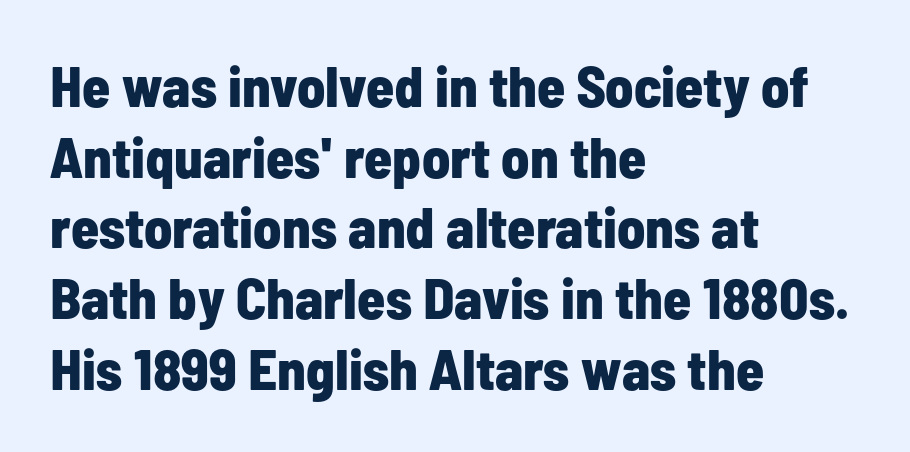
The image shows 57 px bold, condensed sans-serif type, upright; set left-aligned, line spacing 1.24x, normal letter spacing, not underlined; low stroke contrast and a medium x-height.
